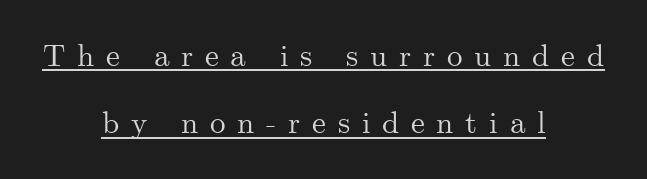
Q: Is the text italic (slanted)? A: No, it is upright.
Q: Is the typeface a serif or a sans-serif typeface? A: Serif.
Q: Is the text underlined? A: Yes.
Q: How is the paragraph aligned? A: Centered.
Q: Is the spacing between letters normal or unusually wide? A: Unusually wide.
Q: Is the spacing between lines tight, normal or loose? A: Loose.
Q: Width (condensed, normal, or wide)? A: Normal.
Q: Stroke contrast? A: Medium.
Q: x-height? A: Small.
Q: Monospaced? A: No.
